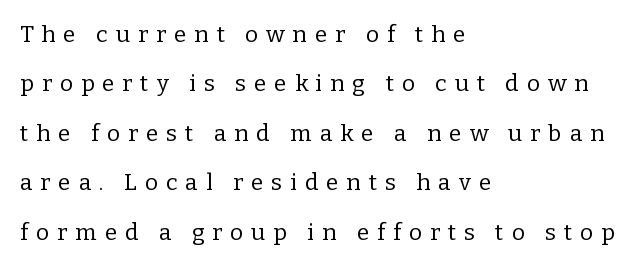
Q: Is the text bold? A: No.
Q: Is the text italic (slanted)? A: No, it is upright.
Q: Is the text underlined? A: No.
Q: How is the paragraph aligned? A: Left-aligned.
Q: Is the spacing between letters normal or unusually wide? A: Unusually wide.
Q: Is the spacing between lines tight, normal or loose? A: Loose.
